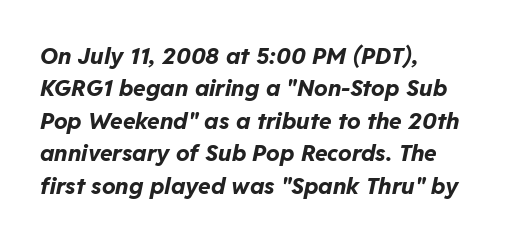
Q: Is the text bold? A: Yes.
Q: Is the text italic (slanted)? A: Yes, it leans right by about 11 degrees.
Q: Is the text underlined? A: No.
Q: How is the paragraph aligned? A: Left-aligned.
Q: Is the spacing between letters normal or unusually wide? A: Normal.
Q: Is the spacing between lines tight, normal or loose? A: Normal.
